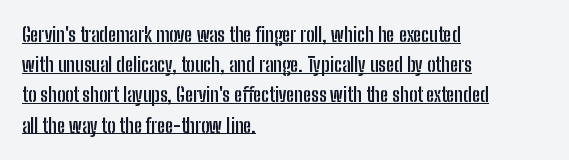
The image shows 20 px bold type, upright; set left-aligned, normal line spacing (1.51x), normal letter spacing, underlined.
